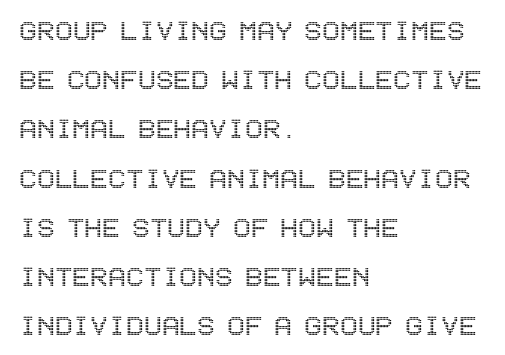
The image shows 33 px condensed type, upright; set left-aligned, normal line spacing (1.49x), normal letter spacing, not underlined; a large x-height.
